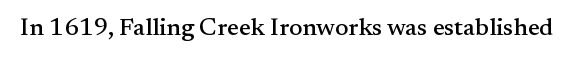
If you drew a line through each stem, it would be perfectly vertical. Characters follow at the spacing the type designer built in. The words here are not underlined.
